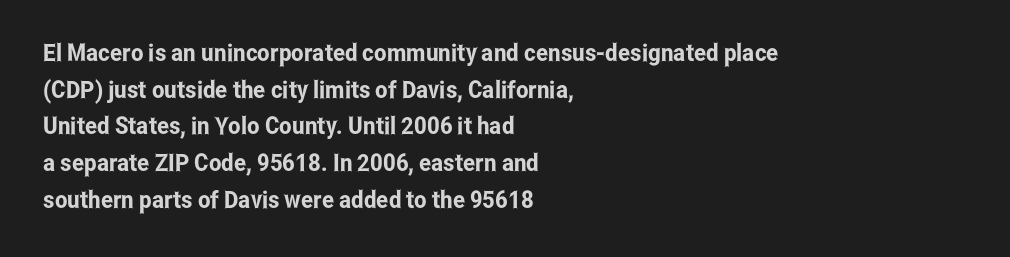
The image shows 24 px text type, upright; set left-aligned, normal line spacing (1.53x), normal letter spacing, not underlined.
